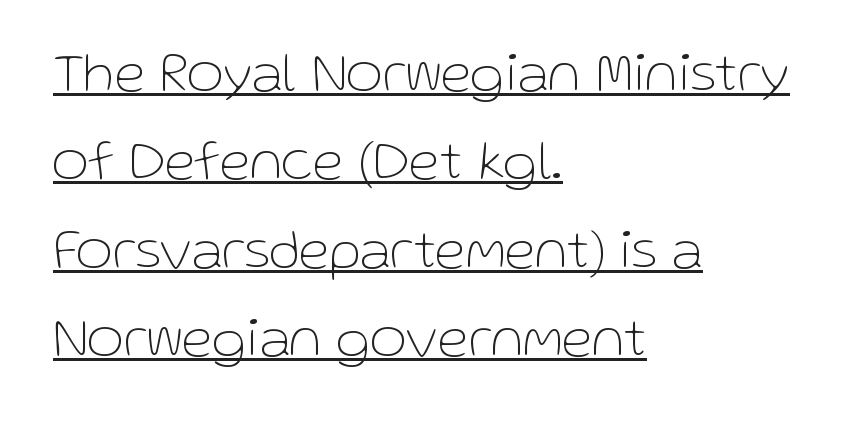
The image shows 57 px thin sans-serif type, upright; set left-aligned, normal line spacing (1.55x), normal letter spacing, underlined; low stroke contrast and a medium x-height.
